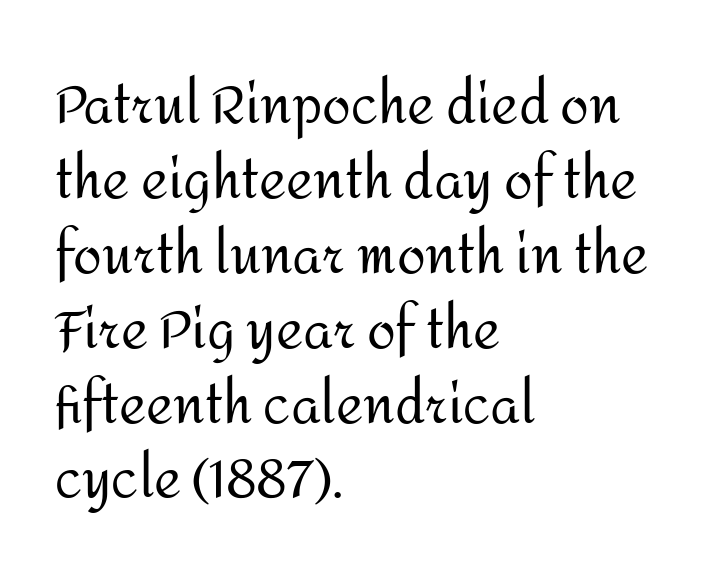
The specimen omits any rule beneath the text block's lines. Caption: face not bold, strokes unweighted. Proportional: the letters do not fall into vertical columns. Inter-character spacing is left at the font's built-in metrics.
